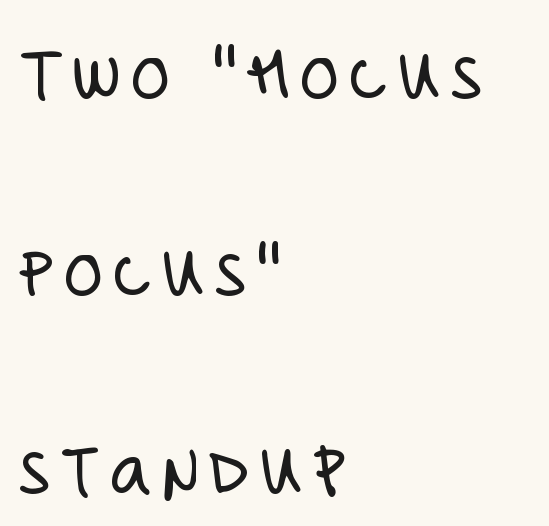
{"serif": "no", "italic": "no", "bold": "no", "weight": "light", "width": "condensed", "stroke_contrast": "low", "x_height": "large", "monospaced": "no", "underline": "no", "align": "left", "line_spacing": "loose", "line_spacing_ratio": 2.5, "glyph_px": 79}
